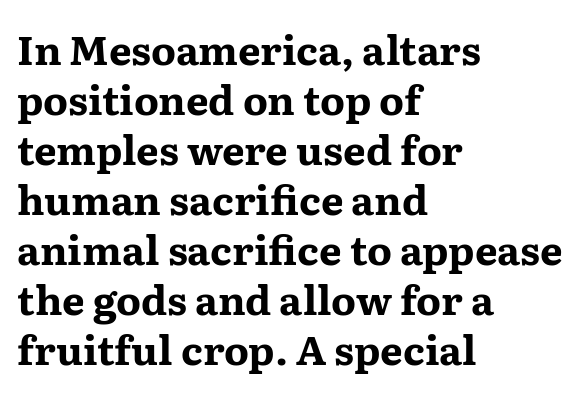
On the weight axis this lands at bold, roughly 700. Honestly, the row spacing looks completely unremarkable. Varying glyph widths throughout — classic text-font behaviour. Alignment: flush left. Any mark beneath the type? The region is blank. Characters remain perfectly vertical along every line.
